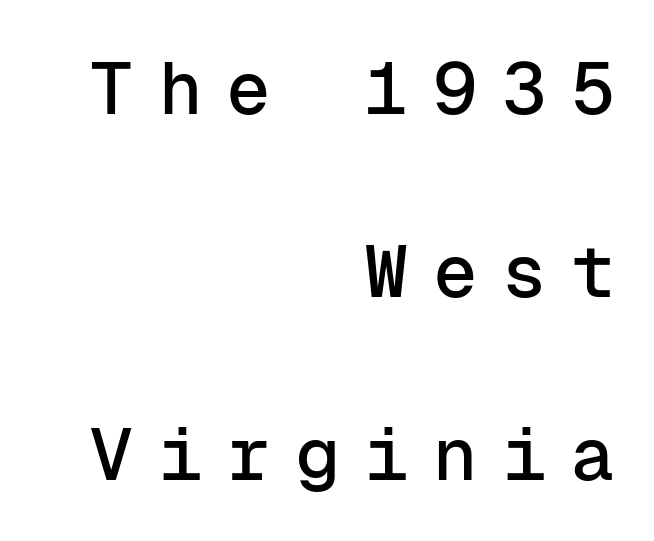
Q: Is the text italic (slanted)? A: No, it is upright.
Q: Is the typeface a serif or a sans-serif typeface? A: Sans-serif.
Q: Is the text underlined? A: No.
Q: How is the paragraph aligned? A: Right-aligned.
Q: Is the spacing between letters normal or unusually wide? A: Unusually wide.
Q: Is the spacing between lines tight, normal or loose? A: Loose.
Q: Width (condensed, normal, or wide)? A: Normal.
Q: Stroke contrast? A: Low.
Q: x-height? A: Medium.
Q: Monospaced? A: Yes.
